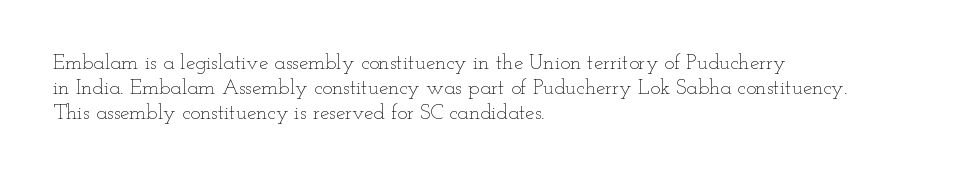
{"italic": "no", "bold": "no", "underline": "no", "align": "left", "line_spacing_ratio": 1.2, "letter_spacing": "normal", "letter_spacing_em": 0.0, "glyph_px": 21}
